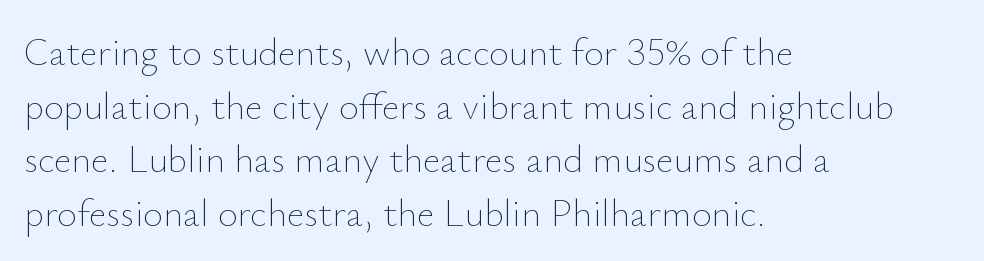
The gap between lines stays unmarked. One glance says typical: line gaps are just what's usual. Character widths vary here, with narrow letters taking less room than wide ones. Ascenders rise straight up at ninety degrees.
